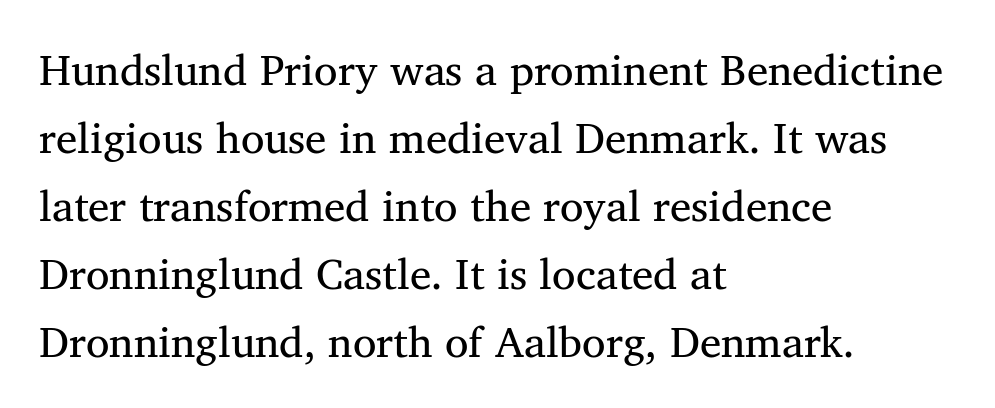
The image shows 43 px regular-weight serif type, upright; set left-aligned, normal line spacing (1.58x), normal letter spacing, not underlined; medium stroke contrast and a medium x-height.
